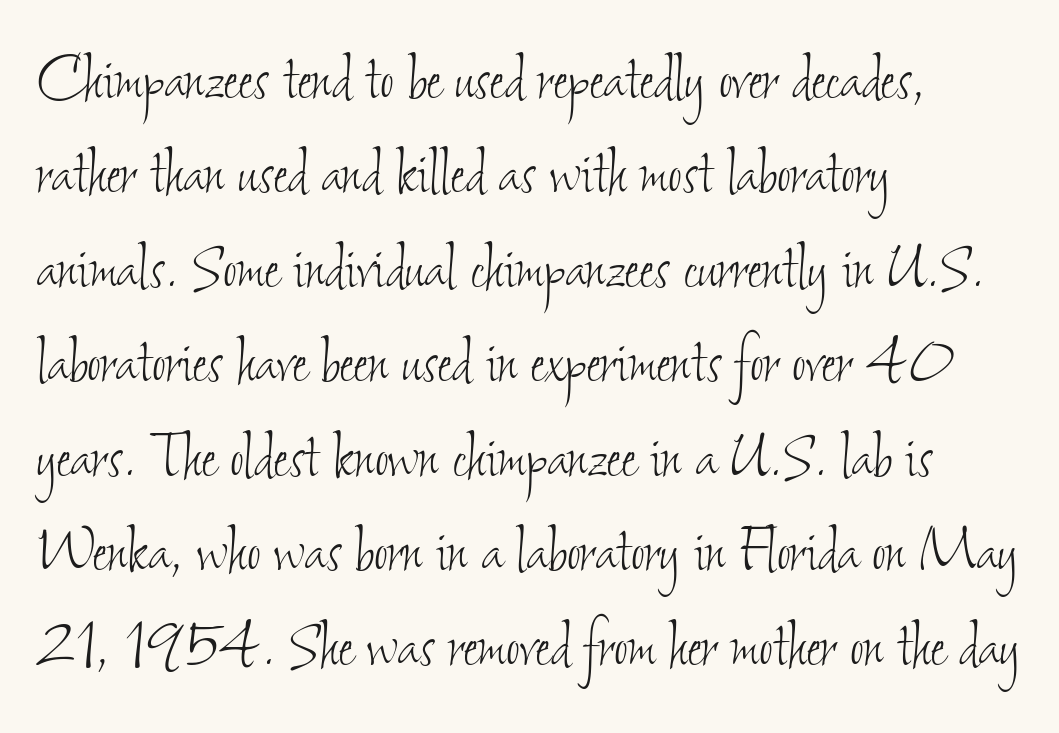
The image shows 75 px thin, condensed type; set left-aligned, normal line spacing (1.26x), normal letter spacing, not underlined; low stroke contrast and a small x-height.
